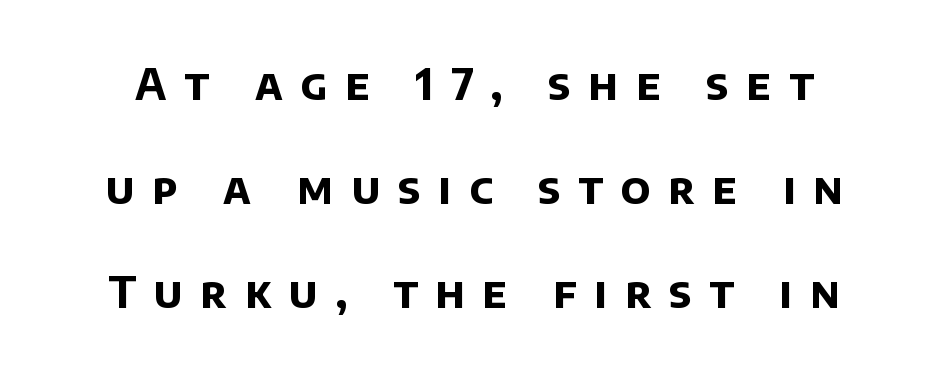
{"serif": "no", "bold": "yes", "weight": "bold", "width": "normal", "stroke_contrast": "low", "x_height": "large", "monospaced": "no", "underline": "no", "line_spacing": "loose", "line_spacing_ratio": 2.42, "letter_spacing": "wide", "letter_spacing_em": 0.41, "glyph_px": 43}
